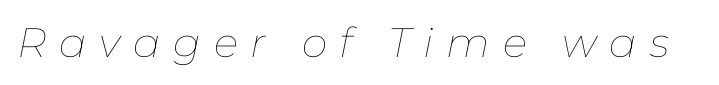
{"italic": "yes", "lean": "right", "slant_degrees": 11, "bold": "no", "weight": "thin", "width": "normal", "stroke_contrast": "low", "x_height": "medium", "monospaced": "no", "underline": "no", "letter_spacing": "wide", "letter_spacing_em": 0.31, "glyph_px": 41}
